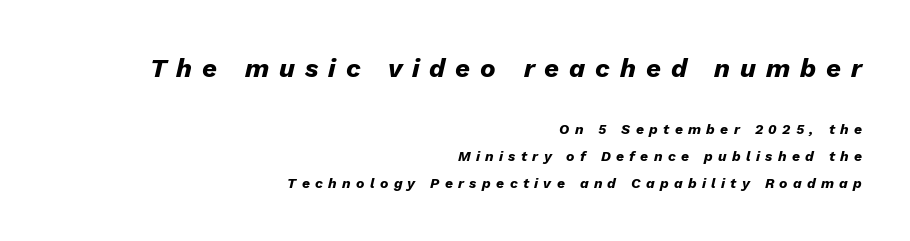
{"italic": "yes", "lean": "right", "slant_degrees": 13, "bold": "yes", "underline": "no", "align": "right", "line_spacing": "loose", "line_spacing_ratio": 1.91, "letter_spacing": "wide", "letter_spacing_em": 0.38, "larger_block": "first", "size_ratio": 1.86, "glyph_px": 26}
